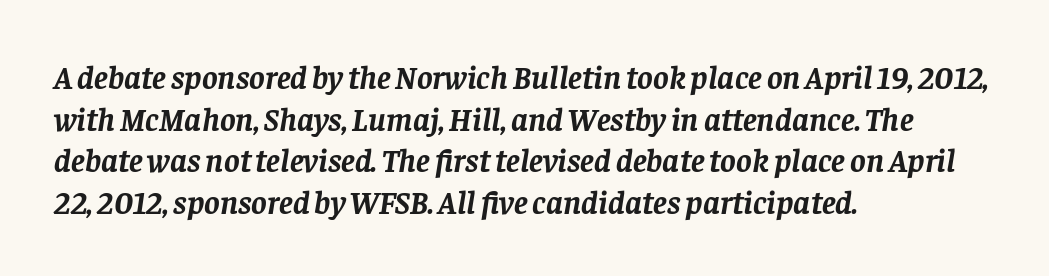
The image shows 33 px semibold serif type, italic (leaning right); set left-aligned, normal line spacing (1.26x), normal letter spacing, not underlined; low stroke contrast and a large x-height.
